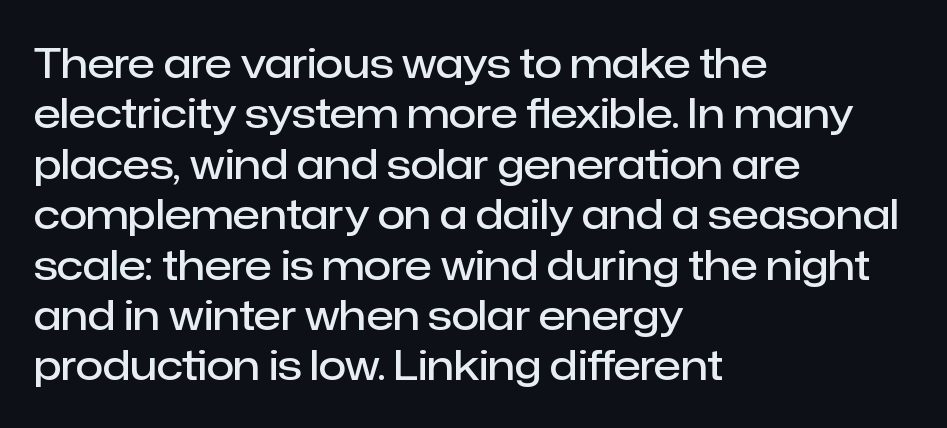
Q: Is the text bold? A: Semi-bold.
Q: Is the text italic (slanted)? A: No, it is upright.
Q: Is the typeface a serif or a sans-serif typeface? A: Sans-serif.
Q: Is the text underlined? A: No.
Q: How is the paragraph aligned? A: Left-aligned.
Q: Is the spacing between letters normal or unusually wide? A: Normal.
Q: Is the spacing between lines tight, normal or loose? A: Normal.
Q: Width (condensed, normal, or wide)? A: Normal.
Q: Stroke contrast? A: Low.
Q: x-height? A: Medium.
Q: Monospaced? A: No.
